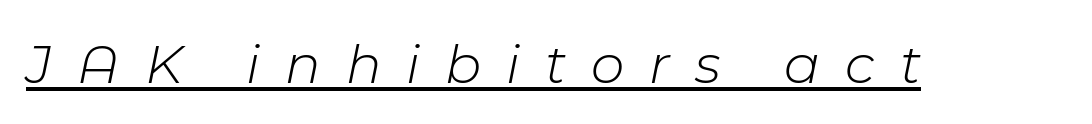
Underlined type. What stands out about the letter spacing? Its width — letters are far apart. The rendering uses natural spacing where letterforms have individual widths. No letter is thick-stroked: the sample isn't bold. The whole block is typeset with a tilt.
